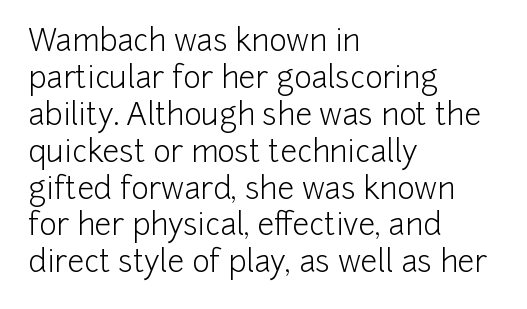
Q: Is the text bold? A: No.
Q: Is the text italic (slanted)? A: No, it is upright.
Q: Is the typeface a serif or a sans-serif typeface? A: Sans-serif.
Q: Is the text underlined? A: No.
Q: How is the paragraph aligned? A: Left-aligned.
Q: Is the spacing between letters normal or unusually wide? A: Normal.
Q: Width (condensed, normal, or wide)? A: Normal.
Q: Stroke contrast? A: Low.
Q: x-height? A: Medium.
Q: Monospaced? A: No.
